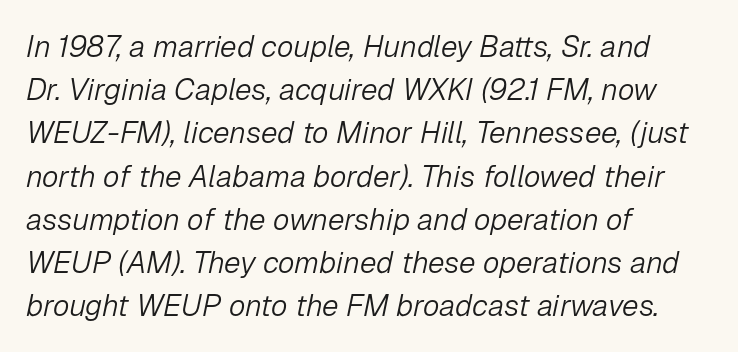
{"italic": "yes", "lean": "right", "slant_degrees": 12, "bold": "no", "weight": "light", "width": "normal", "stroke_contrast": "low", "x_height": "medium", "monospaced": "no", "underline": "no", "align": "left", "line_spacing": "normal", "line_spacing_ratio": 1.44, "letter_spacing": "normal", "letter_spacing_em": 0.0, "glyph_px": 30}
